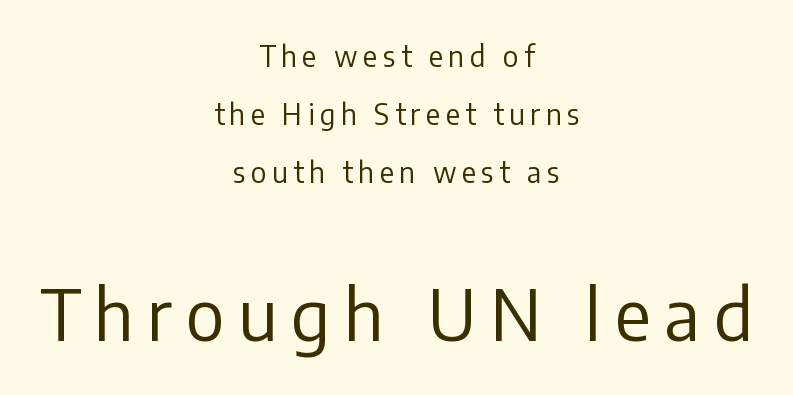
The image shows 70 px regular-weight sans-serif type, upright; set centered, loose line spacing (2.07x), not underlined; the second (bottom) block is 2.5x larger; low stroke contrast and a medium x-height.
